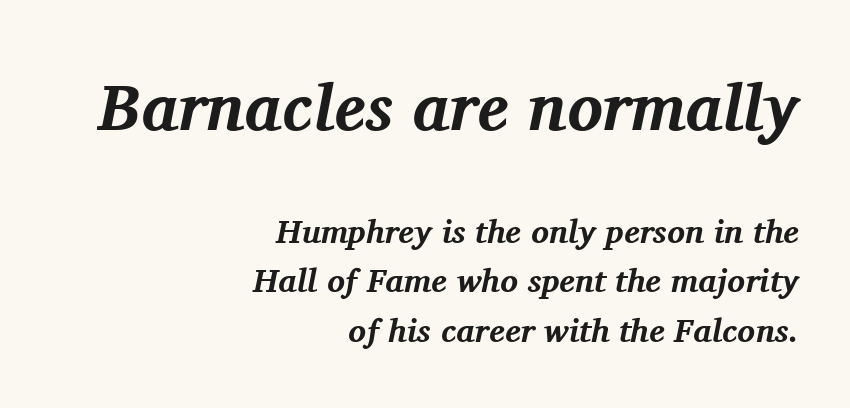
Q: Is the text bold? A: Yes.
Q: Is the text italic (slanted)? A: Yes, it leans right by about 11 degrees.
Q: Is the typeface a serif or a sans-serif typeface? A: Serif.
Q: Is the text underlined? A: No.
Q: How is the paragraph aligned? A: Right-aligned.
Q: Is the spacing between letters normal or unusually wide? A: Normal.
Q: Is the spacing between lines tight, normal or loose? A: Normal.
Q: Which block of text is set in a larger size, the first (top) or the second (bottom)? A: The first (top) one.
Q: Width (condensed, normal, or wide)? A: Normal.
Q: Stroke contrast? A: Medium.
Q: x-height? A: Medium.
Q: Monospaced? A: No.
